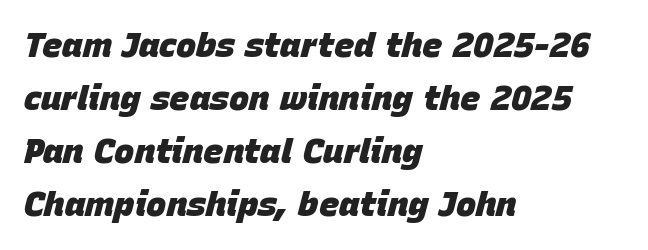
The rendering uses natural spacing where letterforms have individual widths. Is the letter spacing exaggerated? No — it looks like the ordinary default. These words are printed bold, with thick strokes throughout. It's the slanting kind of type. Visually the block forms a straight wall on the left and a jagged coastline on the right. The block of text has a typical density, with ordinary space between rows.
